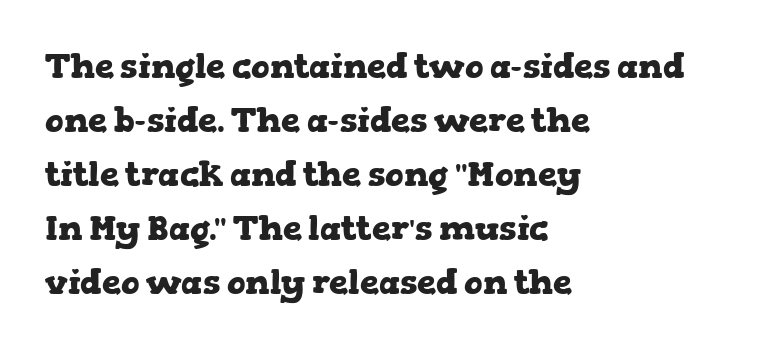
Q: Is the text bold? A: Yes.
Q: Is the text italic (slanted)? A: No, it is upright.
Q: Is the typeface a serif or a sans-serif typeface? A: Serif.
Q: Is the text underlined? A: No.
Q: How is the paragraph aligned? A: Left-aligned.
Q: Is the spacing between letters normal or unusually wide? A: Normal.
Q: Is the spacing between lines tight, normal or loose? A: Normal.
Q: Width (condensed, normal, or wide)? A: Wide.
Q: Stroke contrast? A: Low.
Q: x-height? A: Medium.
Q: Monospaced? A: No.
